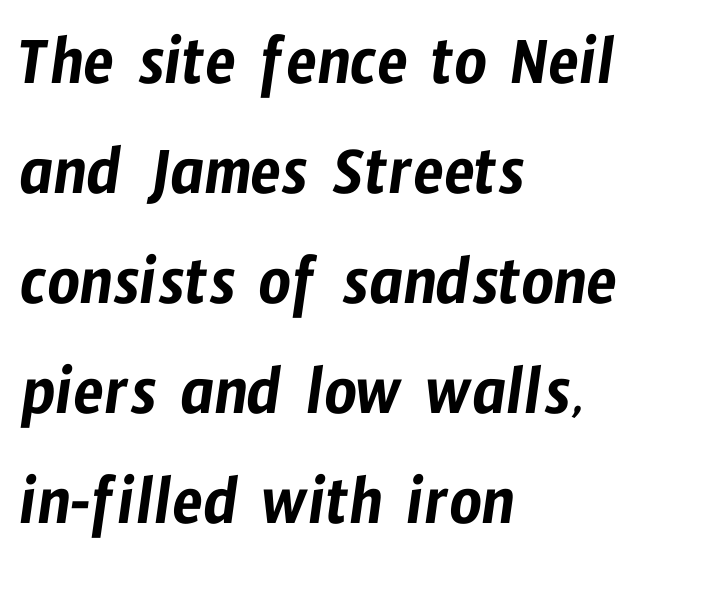
Q: Is the typeface a serif or a sans-serif typeface? A: Sans-serif.
Q: Is the text underlined? A: No.
Q: How is the paragraph aligned? A: Left-aligned.
Q: Is the spacing between letters normal or unusually wide? A: Normal.
Q: Is the spacing between lines tight, normal or loose? A: Normal.
Q: Width (condensed, normal, or wide)? A: Condensed.
Q: Stroke contrast? A: Low.
Q: x-height? A: Medium.
Q: Monospaced? A: No.
